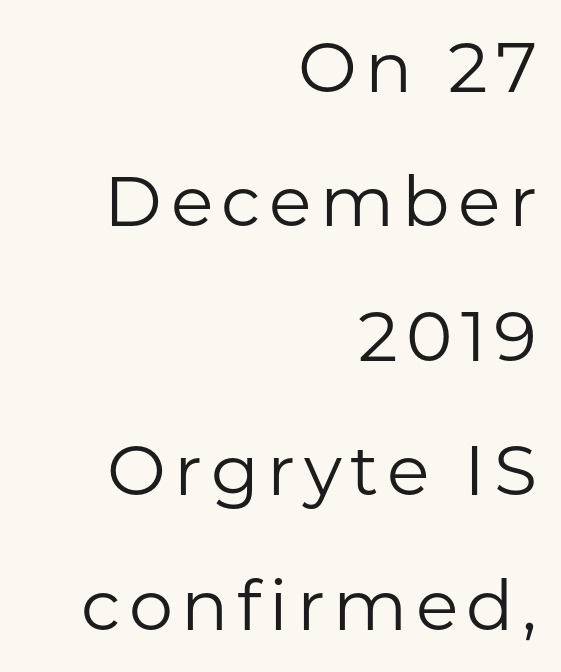
{"serif": "no", "italic": "no", "bold": "no", "weight": "regular", "width": "normal", "stroke_contrast": "low", "x_height": "medium", "monospaced": "no", "underline": "no", "align": "right", "line_spacing": "loose", "line_spacing_ratio": 1.92, "glyph_px": 70}
